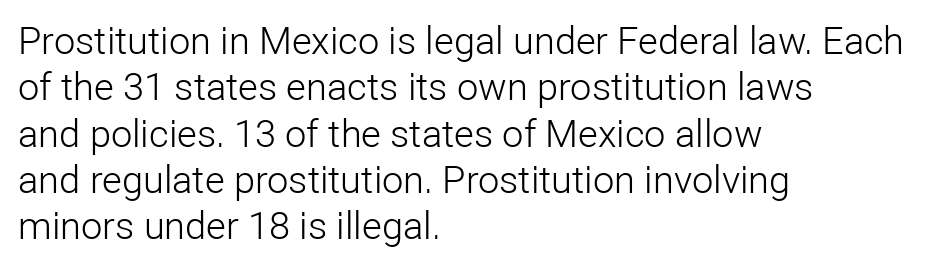
The type is set solid horizontally, with unmodified tracking. The rendering anchors every line to the left-hand side. Each row of text sits above clean, open space. Note: no serifs on the glyphs.
